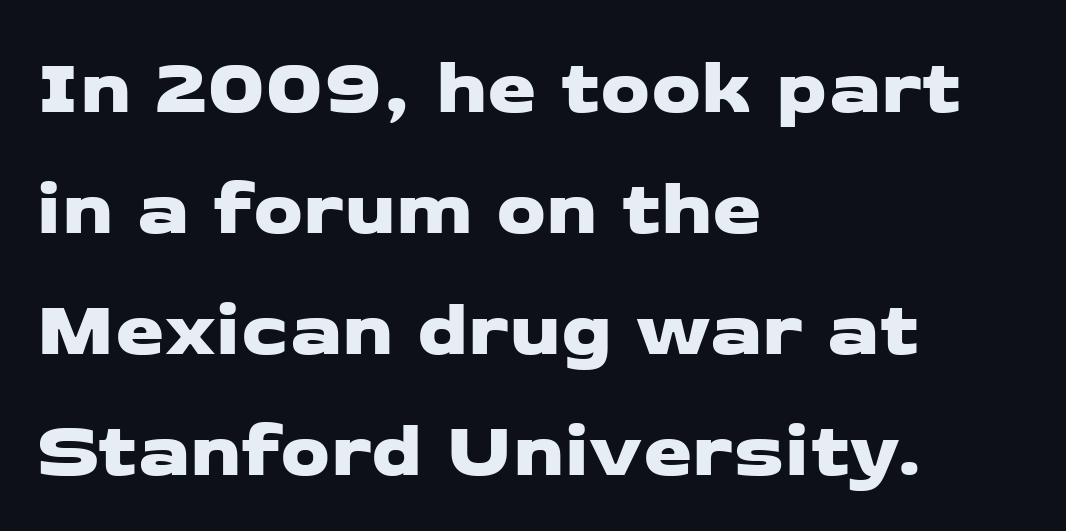
The image shows 79 px wide sans-serif type; set left-aligned, normal line spacing (1.53x), normal letter spacing, not underlined; low stroke contrast and a medium x-height.
